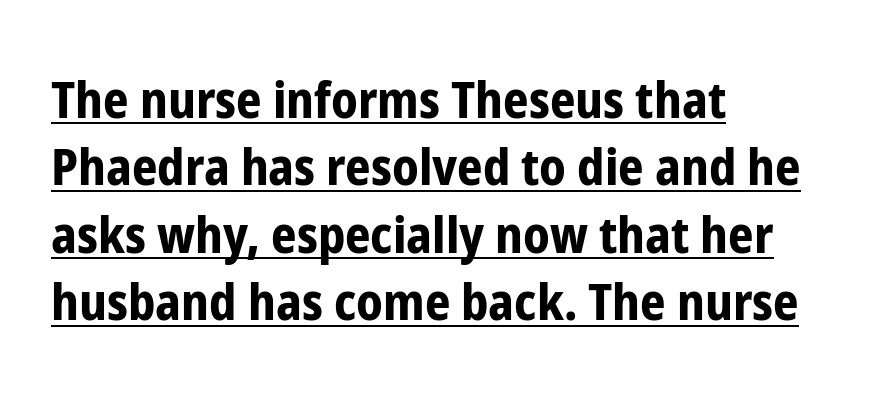
Q: Is the text bold? A: Yes.
Q: Is the text italic (slanted)? A: No, it is upright.
Q: Is the typeface a serif or a sans-serif typeface? A: Sans-serif.
Q: Is the text underlined? A: Yes.
Q: How is the paragraph aligned? A: Left-aligned.
Q: Is the spacing between letters normal or unusually wide? A: Normal.
Q: Is the spacing between lines tight, normal or loose? A: Normal.
Q: Width (condensed, normal, or wide)? A: Condensed.
Q: Stroke contrast? A: Low.
Q: x-height? A: Medium.
Q: Monospaced? A: No.
